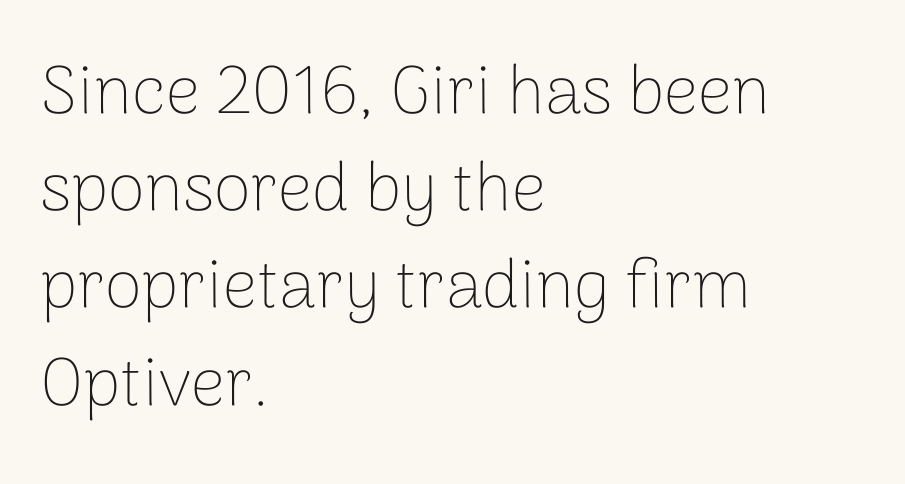
{"serif": "no", "italic": "no", "bold": "no", "weight": "thin", "width": "normal", "stroke_contrast": "low", "x_height": "medium", "monospaced": "no", "underline": "no", "align": "left", "line_spacing": "normal", "line_spacing_ratio": 1.43, "letter_spacing": "normal", "letter_spacing_em": 0.0, "glyph_px": 68}
